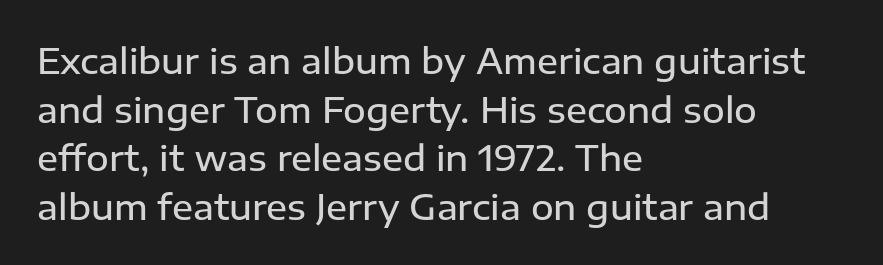
{"serif": "no", "italic": "no", "bold": "semi", "weight": "semibold", "width": "normal", "stroke_contrast": "low", "x_height": "medium", "monospaced": "no", "underline": "no", "align": "left", "line_spacing": "normal", "line_spacing_ratio": 1.39, "letter_spacing": "normal", "letter_spacing_em": 0.0, "glyph_px": 35}
